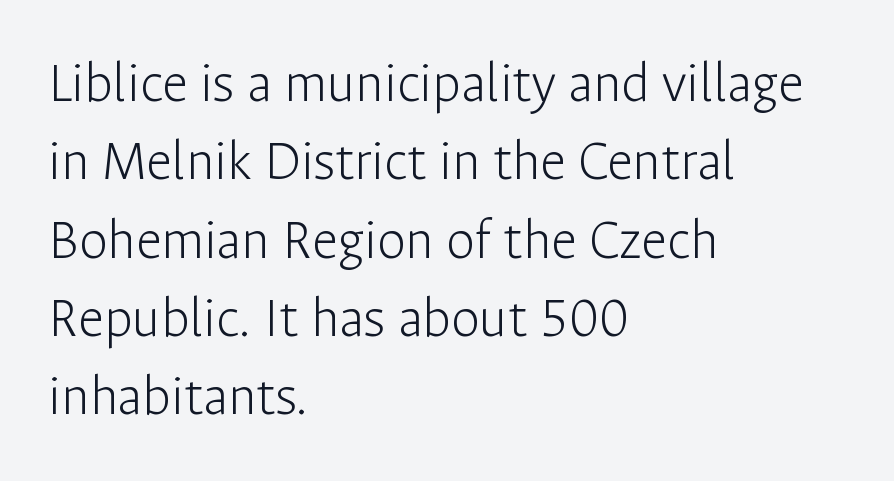
Q: Is the text bold? A: No.
Q: Is the text italic (slanted)? A: No, it is upright.
Q: Is the typeface a serif or a sans-serif typeface? A: Sans-serif.
Q: Is the text underlined? A: No.
Q: How is the paragraph aligned? A: Left-aligned.
Q: Is the spacing between letters normal or unusually wide? A: Normal.
Q: Is the spacing between lines tight, normal or loose? A: Normal.
Q: Width (condensed, normal, or wide)? A: Normal.
Q: Stroke contrast? A: Low.
Q: x-height? A: Medium.
Q: Monospaced? A: No.
